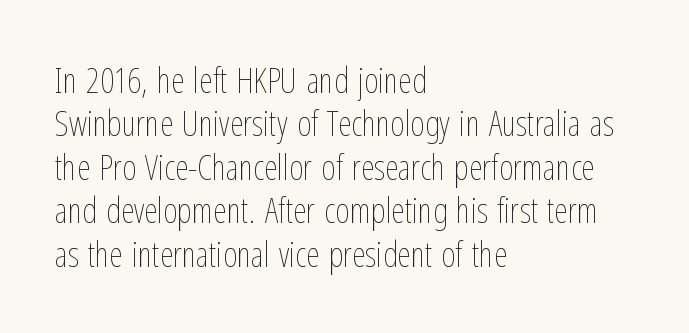
Q: Is the text bold? A: No.
Q: Is the text italic (slanted)? A: No, it is upright.
Q: Is the text underlined? A: No.
Q: How is the paragraph aligned? A: Left-aligned.
Q: Is the spacing between letters normal or unusually wide? A: Normal.
Q: Width (condensed, normal, or wide)? A: Condensed.
Q: Stroke contrast? A: Low.
Q: x-height? A: Medium.
Q: Monospaced? A: No.
